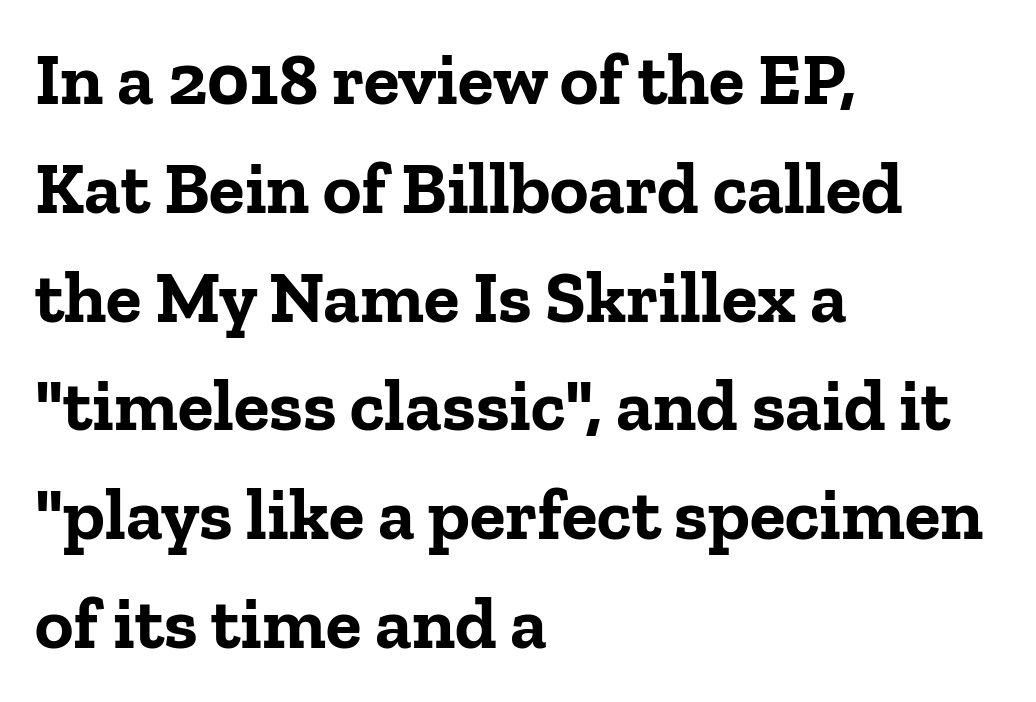
The image shows 73 px bold serif type, upright; set left-aligned, normal line spacing (1.49x), normal letter spacing, not underlined; low stroke contrast and a medium x-height.
